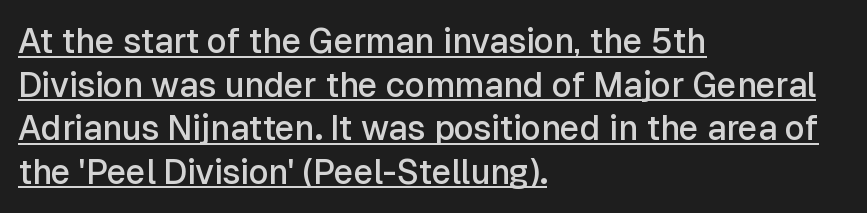
{"serif": "no", "italic": "no", "bold": "semi", "weight": "semibold", "width": "normal", "stroke_contrast": "low", "x_height": "medium", "monospaced": "no", "underline": "yes", "align": "left", "line_spacing": "normal", "line_spacing_ratio": 1.28, "letter_spacing": "normal", "letter_spacing_em": 0.0, "glyph_px": 34}
